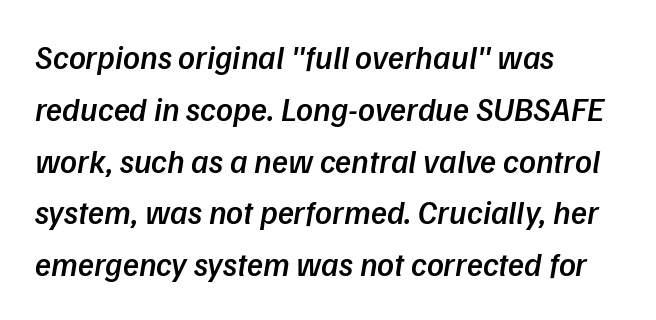
{"italic": "yes", "lean": "right", "slant_degrees": 9, "bold": "semi", "weight": "semibold", "width": "normal", "stroke_contrast": "low", "x_height": "medium", "monospaced": "no", "underline": "no", "align": "left", "line_spacing": "normal", "line_spacing_ratio": 1.57, "letter_spacing": "normal", "letter_spacing_em": 0.0, "glyph_px": 33}
